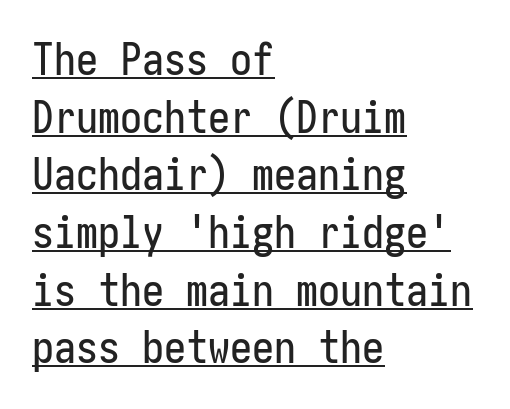
The image shows 44 px condensed sans-serif type, upright; set left-aligned, normal line spacing (1.31x), normal letter spacing, underlined; low stroke contrast and a medium x-height.
